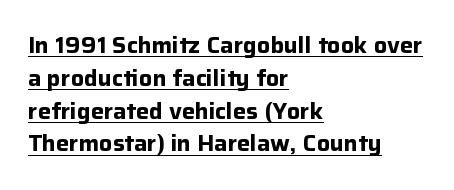
The image shows 22 px bold type, upright; set left-aligned, normal line spacing (1.49x), normal letter spacing, underlined.
